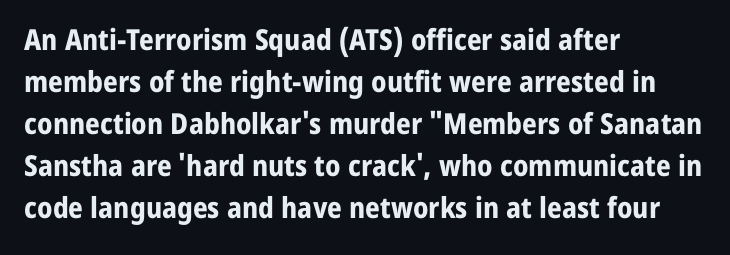
The image shows 29 px bold sans-serif type, upright; set left-aligned, normal line spacing (1.45x), normal letter spacing, not underlined; low stroke contrast and a medium x-height.
